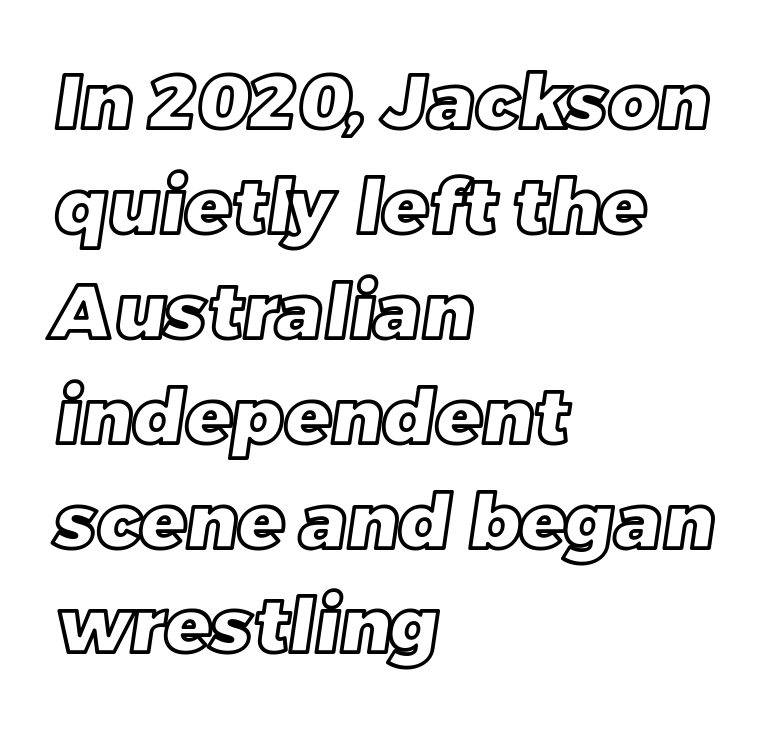
Q: Is the text underlined? A: No.
Q: How is the paragraph aligned? A: Left-aligned.
Q: Is the spacing between letters normal or unusually wide? A: Normal.
Q: Is the spacing between lines tight, normal or loose? A: Normal.
Q: Width (condensed, normal, or wide)? A: Normal.
Q: x-height? A: Large.
Q: Monospaced? A: No.
